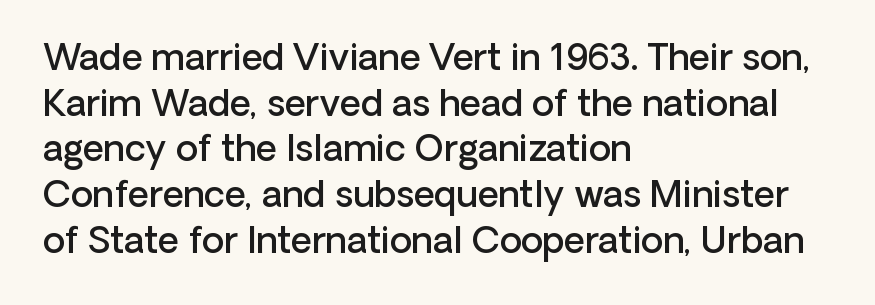
The image shows 36 px semibold sans-serif type, upright; set left-aligned, normal line spacing (1.27x), normal letter spacing, not underlined; low stroke contrast and a medium x-height.
